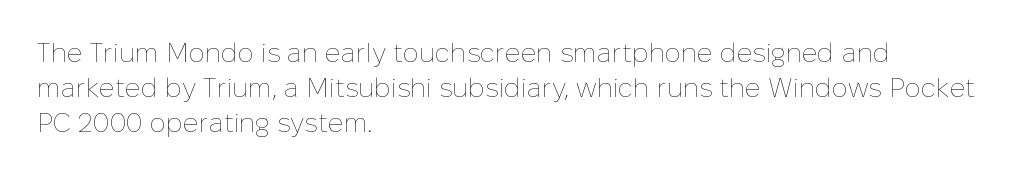
{"italic": "no", "bold": "no", "underline": "no", "align": "left", "line_spacing": "normal", "line_spacing_ratio": 1.3, "letter_spacing": "normal", "letter_spacing_em": 0.0, "glyph_px": 27}
